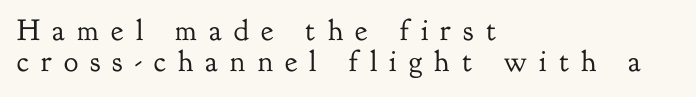
{"serif": "yes", "italic": "no", "bold": "no", "weight": "regular", "width": "normal", "stroke_contrast": "low", "x_height": "small", "monospaced": "no", "underline": "no", "align": "left", "line_spacing": "tight", "line_spacing_ratio": 1.04, "letter_spacing": "wide", "letter_spacing_em": 0.41, "glyph_px": 30}
